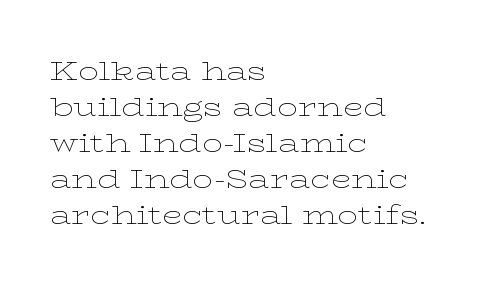
The image shows 26 px text type, upright; set left-aligned, normal line spacing (1.38x), normal letter spacing, not underlined.
